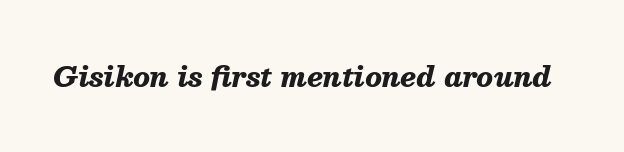
The passage shown has conventional tracking throughout. Honestly, there is no underline to notice here at all. When letters slant like this, we call the style italic. Heavy-handed strokes throughout: this text is bold.
